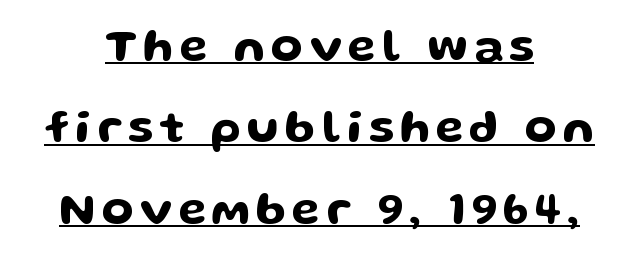
Q: Is the text italic (slanted)? A: No, it is upright.
Q: Is the typeface a serif or a sans-serif typeface? A: Sans-serif.
Q: Is the text underlined? A: Yes.
Q: How is the paragraph aligned? A: Centered.
Q: Width (condensed, normal, or wide)? A: Wide.
Q: Stroke contrast? A: Low.
Q: x-height? A: Medium.
Q: Monospaced? A: No.
